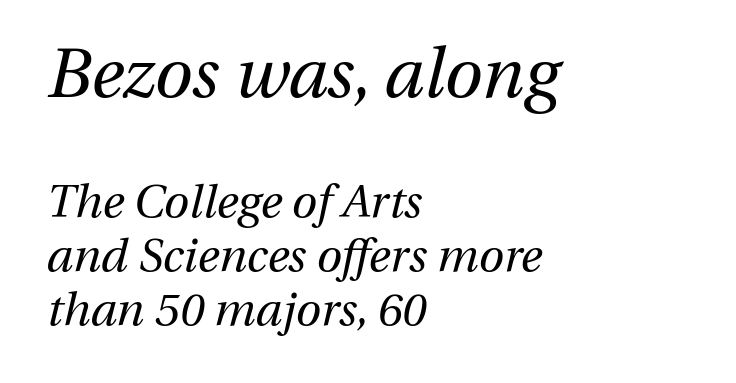
Q: Is the text bold? A: No.
Q: Is the text italic (slanted)? A: Yes, it leans right by about 13 degrees.
Q: Is the text underlined? A: No.
Q: How is the paragraph aligned? A: Left-aligned.
Q: Is the spacing between letters normal or unusually wide? A: Normal.
Q: Which block of text is set in a larger size, the first (top) or the second (bottom)? A: The first (top) one.
Q: Width (condensed, normal, or wide)? A: Normal.
Q: Stroke contrast? A: Medium.
Q: x-height? A: Medium.
Q: Monospaced? A: No.
